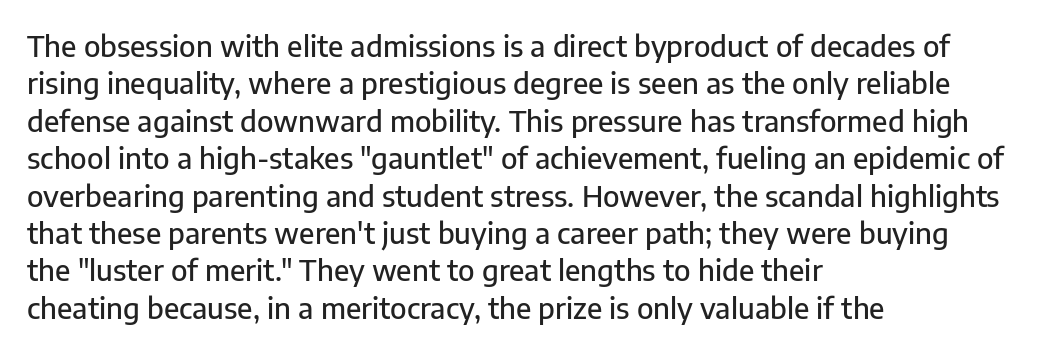
Q: Is the text italic (slanted)? A: No, it is upright.
Q: Is the typeface a serif or a sans-serif typeface? A: Sans-serif.
Q: Is the text underlined? A: No.
Q: How is the paragraph aligned? A: Left-aligned.
Q: Is the spacing between letters normal or unusually wide? A: Normal.
Q: Is the spacing between lines tight, normal or loose? A: Normal.
Q: Width (condensed, normal, or wide)? A: Normal.
Q: Stroke contrast? A: Low.
Q: x-height? A: Medium.
Q: Monospaced? A: No.
